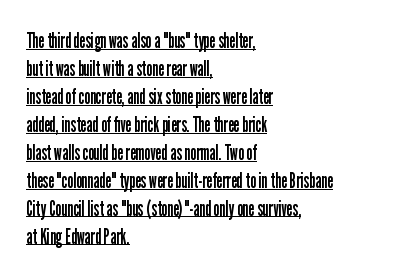
Q: Is the text bold? A: No.
Q: Is the text italic (slanted)? A: No, it is upright.
Q: Is the text underlined? A: Yes.
Q: How is the paragraph aligned? A: Left-aligned.
Q: Is the spacing between letters normal or unusually wide? A: Normal.
Q: Is the spacing between lines tight, normal or loose? A: Normal.
